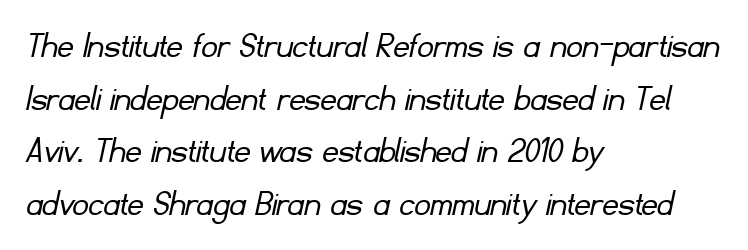
Q: Is the text bold? A: No.
Q: Is the typeface a serif or a sans-serif typeface? A: Sans-serif.
Q: Is the text underlined? A: No.
Q: How is the paragraph aligned? A: Left-aligned.
Q: Is the spacing between letters normal or unusually wide? A: Normal.
Q: Is the spacing between lines tight, normal or loose? A: Normal.
Q: Width (condensed, normal, or wide)? A: Normal.
Q: Stroke contrast? A: Low.
Q: x-height? A: Small.
Q: Monospaced? A: No.
